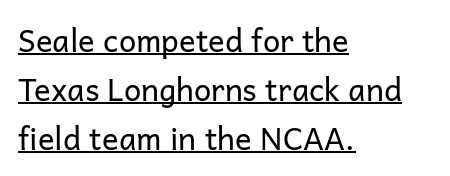
The image shows 31 px regular-weight sans-serif type, upright; set left-aligned, normal line spacing (1.58x), normal letter spacing, underlined; low stroke contrast and a medium x-height.
